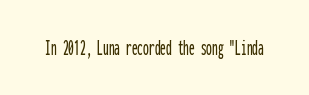
Q: Is the text italic (slanted)? A: No, it is upright.
Q: Is the text underlined? A: No.
Q: Is the spacing between letters normal or unusually wide? A: Normal.
